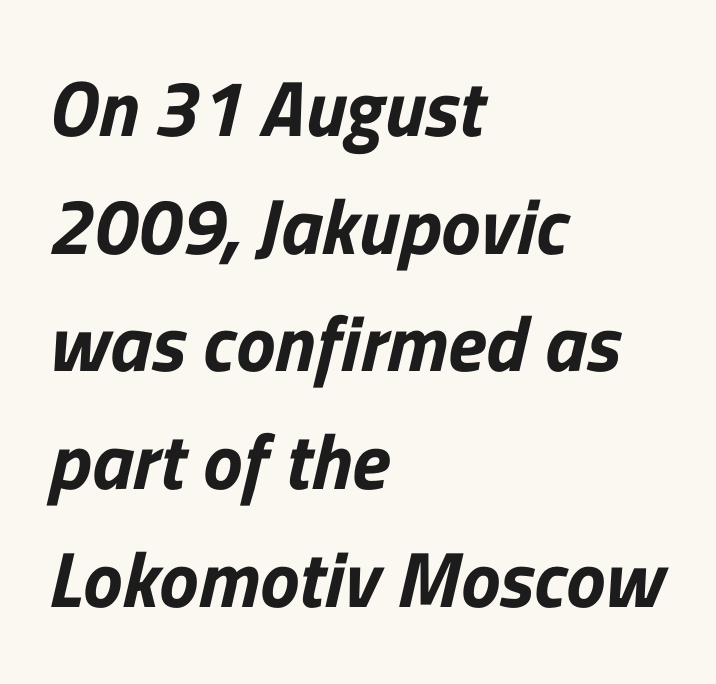
Q: Is the typeface a serif or a sans-serif typeface? A: Sans-serif.
Q: Is the text underlined? A: No.
Q: How is the paragraph aligned? A: Left-aligned.
Q: Is the spacing between letters normal or unusually wide? A: Normal.
Q: Is the spacing between lines tight, normal or loose? A: Normal.
Q: Width (condensed, normal, or wide)? A: Normal.
Q: Stroke contrast? A: Low.
Q: x-height? A: Medium.
Q: Monospaced? A: No.
